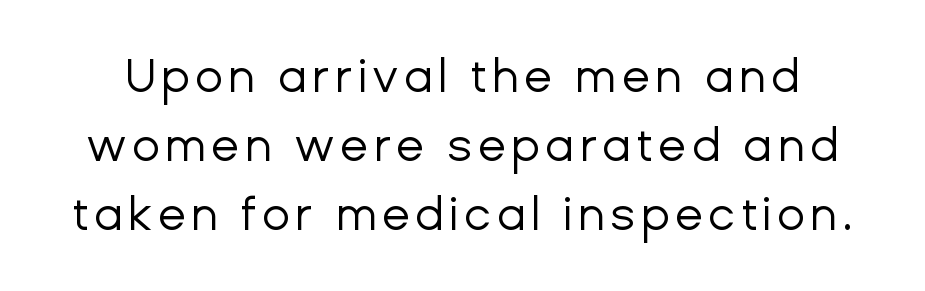
When letters stand straight like this, we call the style roman or upright. Each stroke keeps to a modest, everyday thickness or less. Nothing sits at the stroke ends, so this counts as sans-serif. Check under the words: just untouched page. Does the leading feel generous? No, just average.
